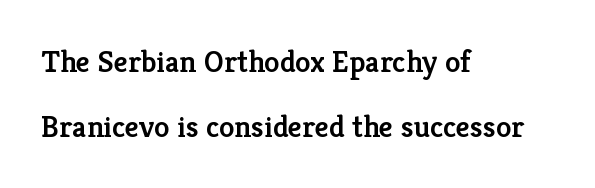
The image shows 31 px semibold serif type, upright; set left-aligned, loose line spacing (2.11x), normal letter spacing, not underlined; low stroke contrast and a medium x-height.
